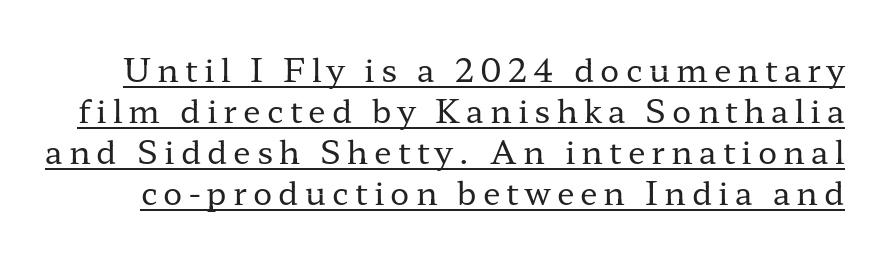
The image shows 32 px regular-weight, wide serif type, upright; set normal line spacing (1.28x), underlined; low stroke contrast and a medium x-height.
